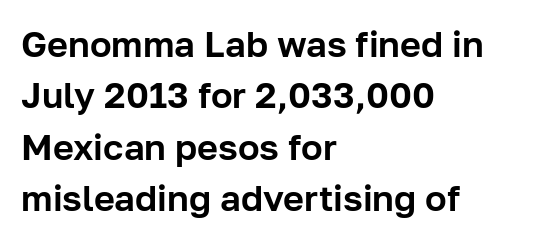
The rag falls on the right side of this text block. Posture: vertical. Beneath every word, the page is bare. You could not count columns in this text — the font is proportionally spaced. Honestly, the letter spacing is just normal — you wouldn't notice it. Type style note: lacks serifs.
